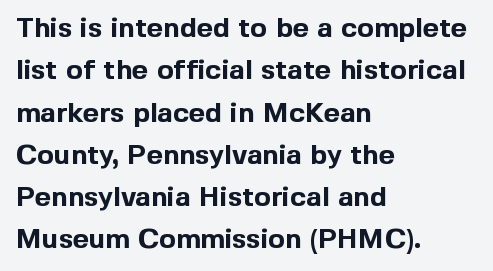
{"serif": "no", "italic": "no", "bold": "yes", "weight": "bold", "width": "normal", "x_height": "medium", "monospaced": "no", "underline": "no", "align": "left", "line_spacing": "normal", "line_spacing_ratio": 1.51, "letter_spacing": "normal", "letter_spacing_em": 0.0, "glyph_px": 28}
